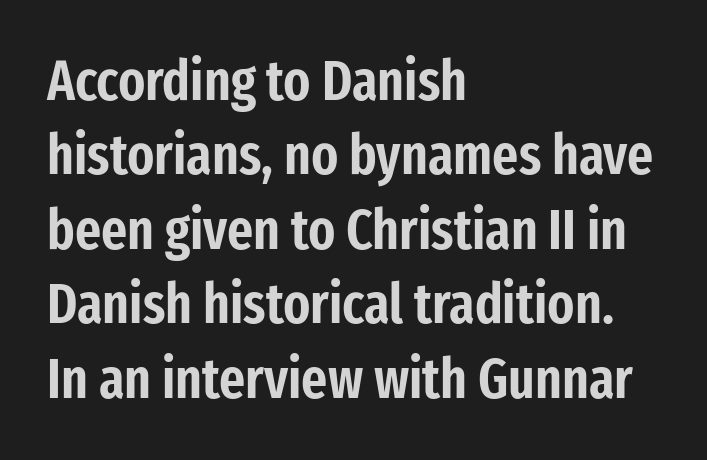
The paragraph shown leans on its left margin. Regarding leading, the lines here are spaced in the standard way. The string is rendered with underlining switched off. Quick note: not italic, upright.
